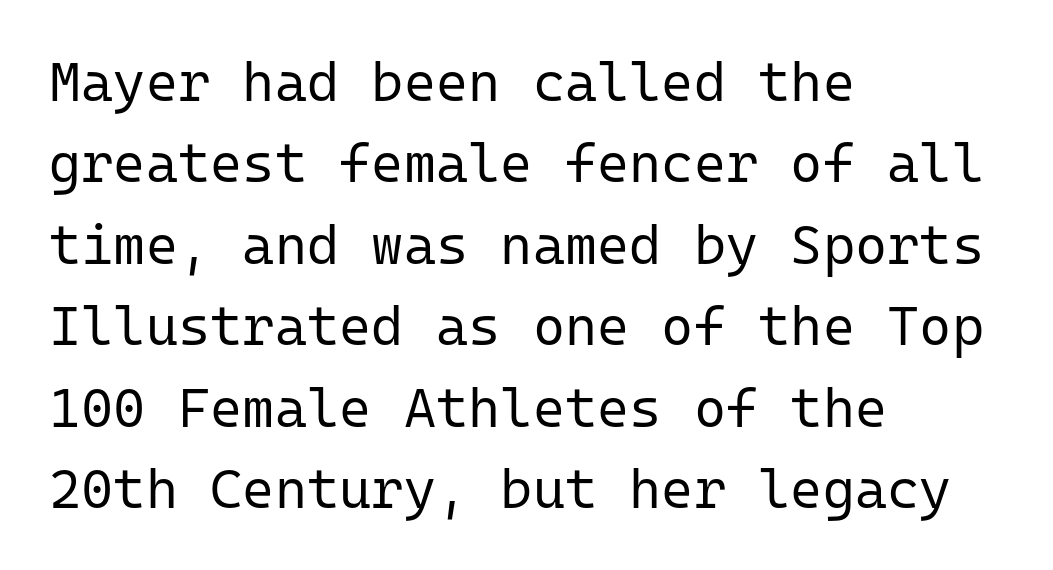
{"serif": "no", "italic": "no", "bold": "no", "weight": "regular", "width": "normal", "stroke_contrast": "low", "x_height": "medium", "monospaced": "yes", "underline": "no", "align": "left", "line_spacing": "normal", "line_spacing_ratio": 1.48, "letter_spacing": "normal", "letter_spacing_em": 0.0, "glyph_px": 55}
